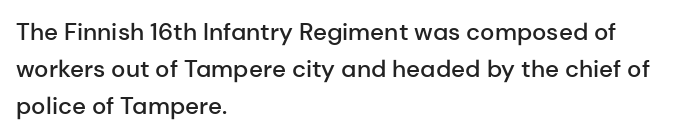
The image shows 24 px text type, upright; set left-aligned, normal line spacing (1.54x), normal letter spacing, not underlined.
